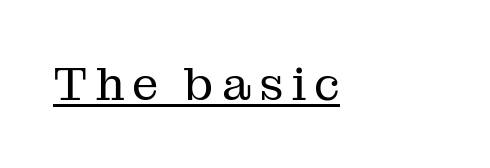
The image shows 47 px regular-weight serif type, upright; set left-aligned, underlined; medium stroke contrast and a medium x-height.
